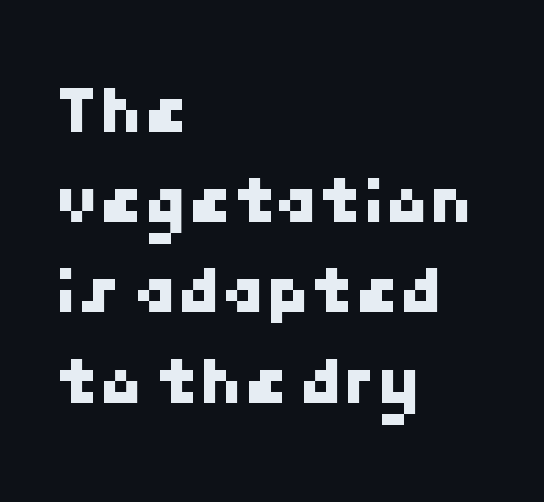
Q: Is the typeface a serif or a sans-serif typeface? A: Sans-serif.
Q: Is the text underlined? A: No.
Q: How is the paragraph aligned? A: Left-aligned.
Q: Is the spacing between letters normal or unusually wide? A: Normal.
Q: Is the spacing between lines tight, normal or loose? A: Normal.
Q: Width (condensed, normal, or wide)? A: Normal.
Q: Stroke contrast? A: Low.
Q: x-height? A: Medium.
